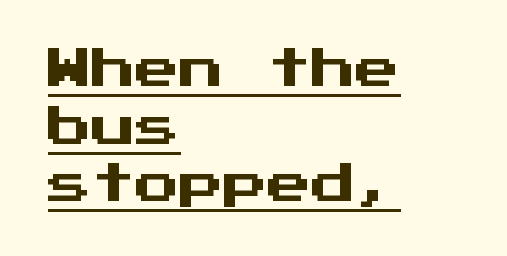
Q: Is the text italic (slanted)? A: No, it is upright.
Q: Is the typeface a serif or a sans-serif typeface? A: Sans-serif.
Q: Is the text underlined? A: Yes.
Q: How is the paragraph aligned? A: Left-aligned.
Q: Is the spacing between letters normal or unusually wide? A: Normal.
Q: Is the spacing between lines tight, normal or loose? A: Normal.
Q: Width (condensed, normal, or wide)? A: Normal.
Q: Stroke contrast? A: Medium.
Q: x-height? A: Medium.
Q: Monospaced? A: Yes.
